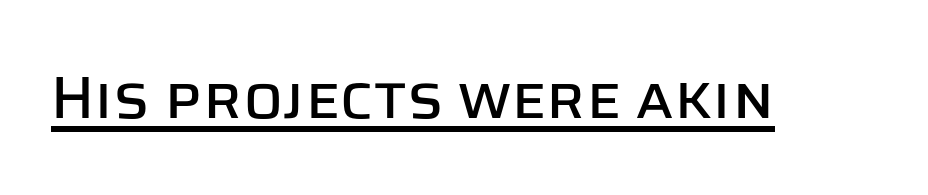
Q: Is the text italic (slanted)? A: No, it is upright.
Q: Is the typeface a serif or a sans-serif typeface? A: Sans-serif.
Q: Is the text underlined? A: Yes.
Q: Is the spacing between letters normal or unusually wide? A: Normal.
Q: Width (condensed, normal, or wide)? A: Normal.
Q: Stroke contrast? A: Low.
Q: x-height? A: Large.
Q: Monospaced? A: No.
